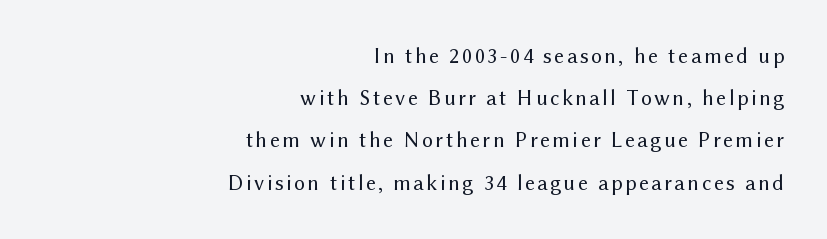
The image shows 22 px text type, upright; set right-aligned, loose line spacing (1.92x), not underlined.
